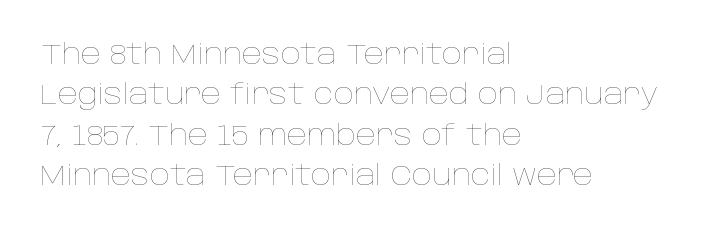
Q: Is the text bold? A: No.
Q: Is the text italic (slanted)? A: No, it is upright.
Q: Is the text underlined? A: No.
Q: How is the paragraph aligned? A: Left-aligned.
Q: Is the spacing between letters normal or unusually wide? A: Normal.
Q: Is the spacing between lines tight, normal or loose? A: Normal.
Q: Width (condensed, normal, or wide)? A: Normal.
Q: Stroke contrast? A: Low.
Q: x-height? A: Large.
Q: Monospaced? A: No.
